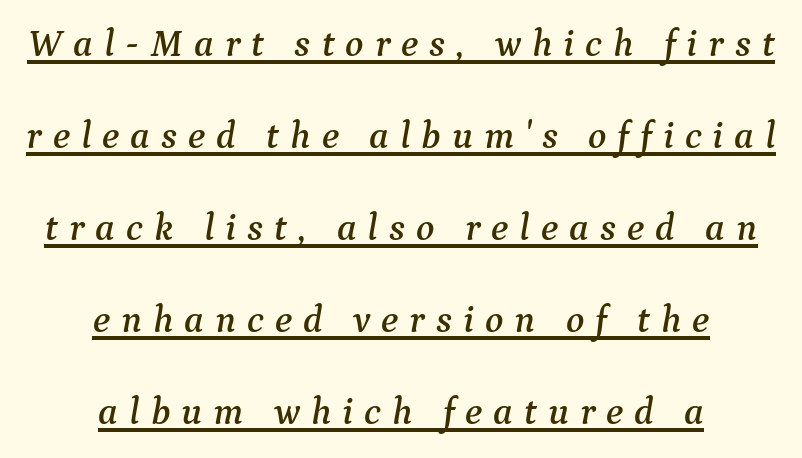
{"serif": "yes", "italic": "yes", "lean": "right", "slant_degrees": 9, "width": "normal", "stroke_contrast": "medium", "x_height": "medium", "monospaced": "no", "underline": "yes", "align": "center", "line_spacing": "loose", "line_spacing_ratio": 2.42, "letter_spacing": "wide", "letter_spacing_em": 0.29, "glyph_px": 38}
